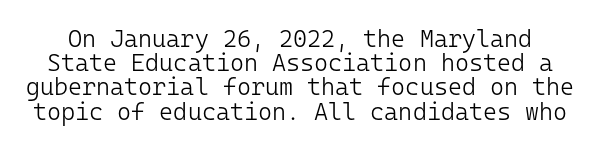
On a weight scale, this lands at 450 or below. The passage shown is not underscored anywhere. Rows of type sit shoulder to shoulder in the vertical direction. A roman cut, with each character standing at attention. Characters follow at the spacing the type designer built in.
